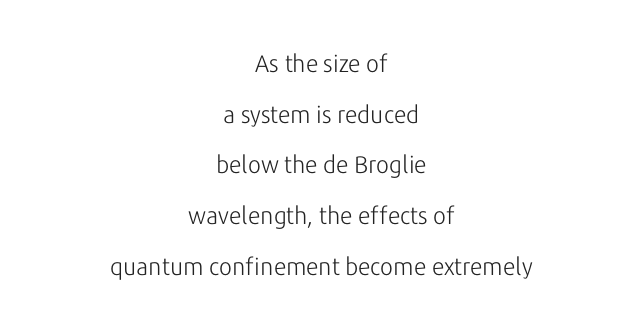
The space between consecutive lines is lavish. Rendered with straight, roman letterforms. Tracking here is standard; glyphs follow each other at the usual distance. Letters rest on an invisible, unmarked baseline. The cut favours lightness, reaching ordinary text weight at its darkest.
